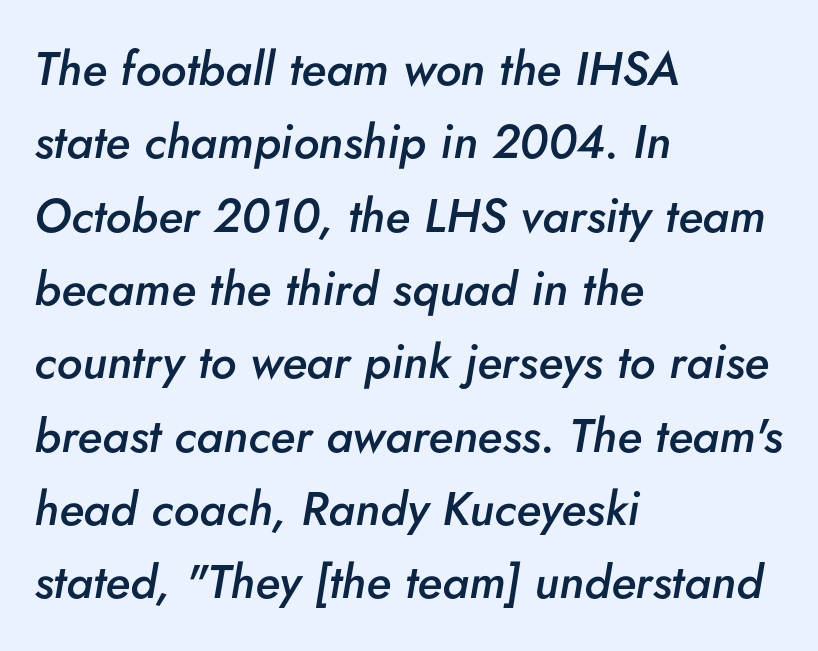
Q: Is the text bold? A: Semi-bold.
Q: Is the text italic (slanted)? A: Yes, it leans right by about 5 degrees.
Q: Is the text underlined? A: No.
Q: How is the paragraph aligned? A: Left-aligned.
Q: Is the spacing between letters normal or unusually wide? A: Normal.
Q: Is the spacing between lines tight, normal or loose? A: Normal.
Q: Width (condensed, normal, or wide)? A: Normal.
Q: Stroke contrast? A: Low.
Q: x-height? A: Small.
Q: Monospaced? A: No.
